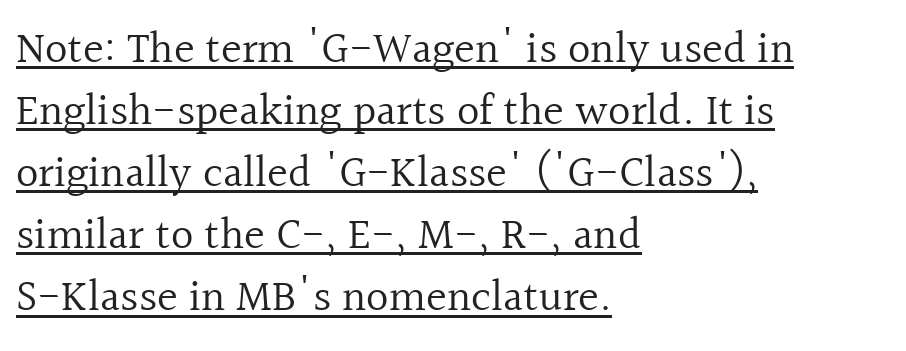
Q: Is the text bold? A: No.
Q: Is the text italic (slanted)? A: No, it is upright.
Q: Is the typeface a serif or a sans-serif typeface? A: Serif.
Q: Is the text underlined? A: Yes.
Q: How is the paragraph aligned? A: Left-aligned.
Q: Is the spacing between letters normal or unusually wide? A: Normal.
Q: Is the spacing between lines tight, normal or loose? A: Normal.
Q: Width (condensed, normal, or wide)? A: Normal.
Q: x-height? A: Medium.
Q: Monospaced? A: No.
